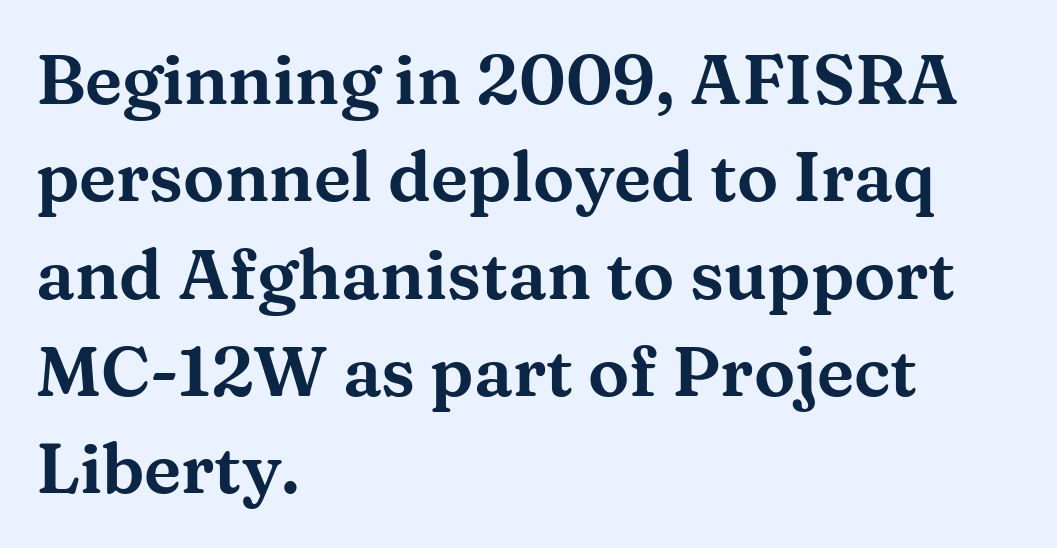
{"serif": "yes", "italic": "no", "width": "wide", "stroke_contrast": "medium", "x_height": "medium", "monospaced": "no", "underline": "no", "align": "left", "line_spacing": "normal", "line_spacing_ratio": 1.41, "letter_spacing": "normal", "letter_spacing_em": 0.0, "glyph_px": 69}
